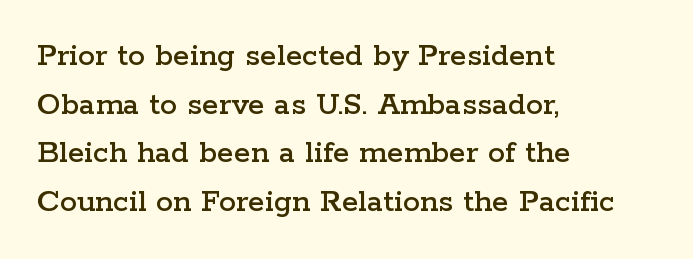
{"serif": "yes", "italic": "no", "width": "wide", "stroke_contrast": "low", "x_height": "medium", "monospaced": "no", "underline": "no", "align": "left", "line_spacing": "normal", "line_spacing_ratio": 1.43, "letter_spacing": "normal", "letter_spacing_em": 0.0, "glyph_px": 34}
